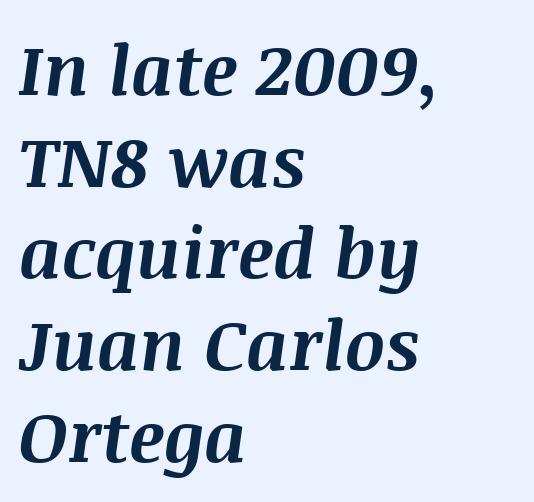
{"italic": "yes", "lean": "right", "slant_degrees": 8, "bold": "yes", "weight": "bold", "width": "normal", "stroke_contrast": "medium", "x_height": "large", "monospaced": "no", "underline": "no", "align": "left", "line_spacing": "normal", "line_spacing_ratio": 1.31, "letter_spacing": "normal", "letter_spacing_em": 0.0, "glyph_px": 70}
